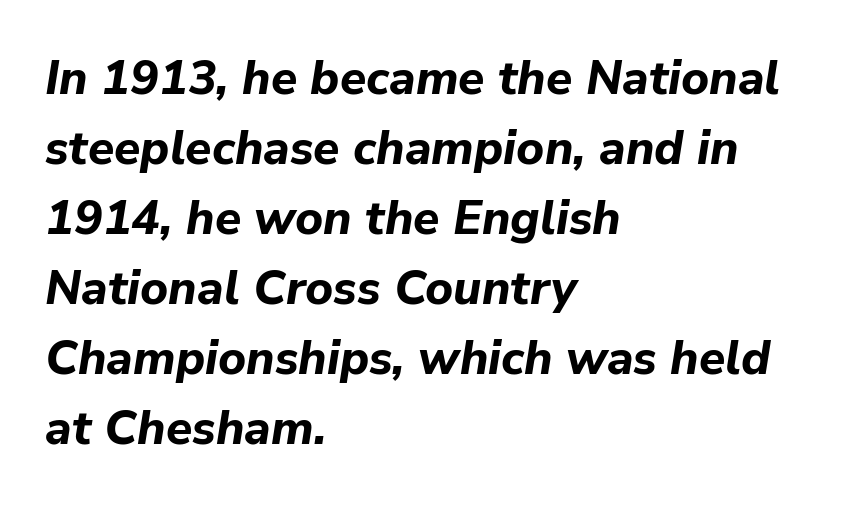
{"italic": "yes", "lean": "right", "slant_degrees": 9, "bold": "yes", "weight": "bold", "width": "normal", "stroke_contrast": "low", "x_height": "medium", "monospaced": "no", "underline": "no", "align": "left", "line_spacing": "normal", "line_spacing_ratio": 1.46, "letter_spacing": "normal", "letter_spacing_em": 0.0, "glyph_px": 48}
